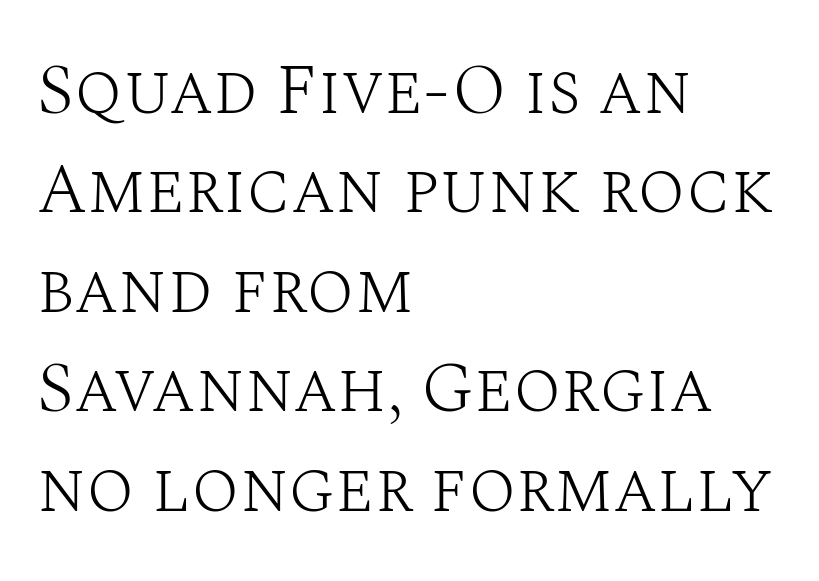
{"serif": "yes", "italic": "no", "bold": "no", "weight": "light", "width": "normal", "stroke_contrast": "medium", "x_height": "large", "monospaced": "no", "underline": "no", "align": "left", "line_spacing": "normal", "line_spacing_ratio": 1.4, "letter_spacing": "normal", "letter_spacing_em": 0.0, "glyph_px": 71}
